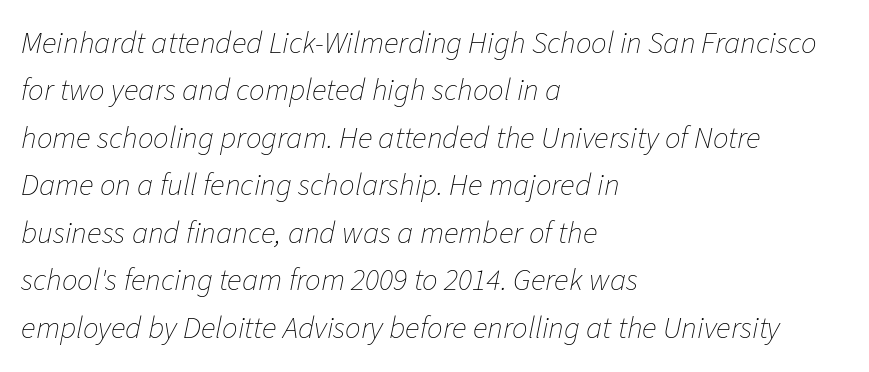
{"italic": "yes", "lean": "right", "slant_degrees": 11, "bold": "no", "weight": "thin", "width": "normal", "stroke_contrast": "low", "x_height": "medium", "monospaced": "no", "underline": "no", "align": "left", "line_spacing": "normal", "line_spacing_ratio": 1.53, "letter_spacing": "normal", "letter_spacing_em": 0.0, "glyph_px": 31}
